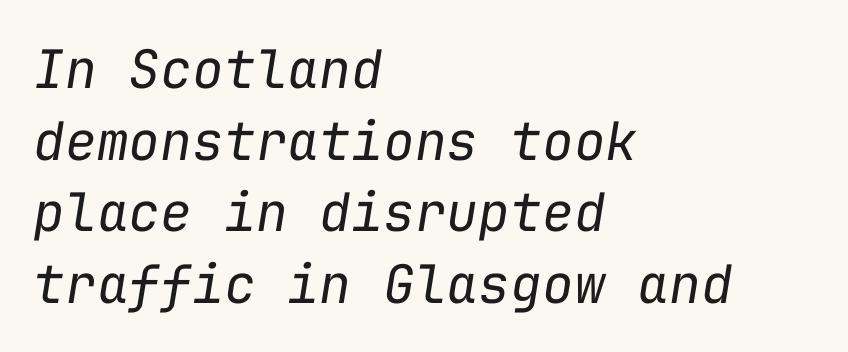
These lines are rendered in a fixed-pitch font. All the whitespace from short lines collects on the right. A quiet, ordinary-to-light weight characterises the typeface. There's an unmistakable incline to the writing here.
